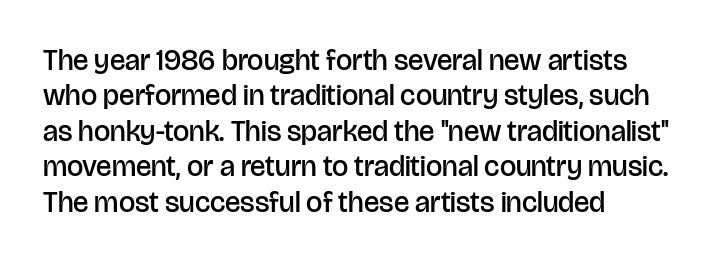
As a designer I'd log this as weight 600, semibold. Think of a printed novel: that variable character pitch is what you see here. The rendering keeps characters at their native spacing. Italic? Not at all — the glyphs are vertical. Teacher's note: observe the even left margin — that is flush-left alignment. Serifs: no, the terminals of the letterforms are clean.
